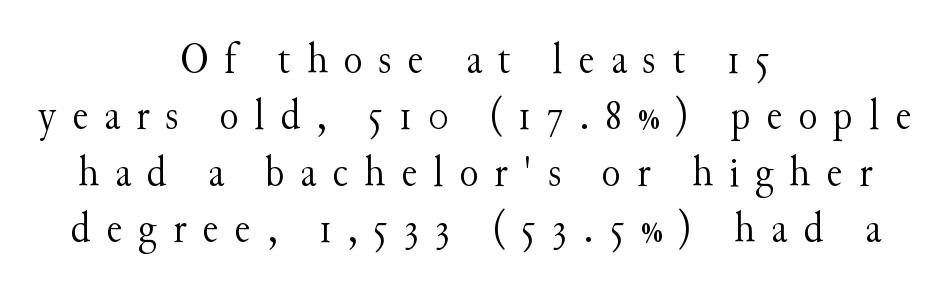
Q: Is the text bold? A: No.
Q: Is the text italic (slanted)? A: No, it is upright.
Q: Is the typeface a serif or a sans-serif typeface? A: Serif.
Q: Is the text underlined? A: No.
Q: How is the paragraph aligned? A: Centered.
Q: Is the spacing between letters normal or unusually wide? A: Unusually wide.
Q: Is the spacing between lines tight, normal or loose? A: Normal.
Q: Width (condensed, normal, or wide)? A: Normal.
Q: Stroke contrast? A: Medium.
Q: x-height? A: Small.
Q: Monospaced? A: No.
